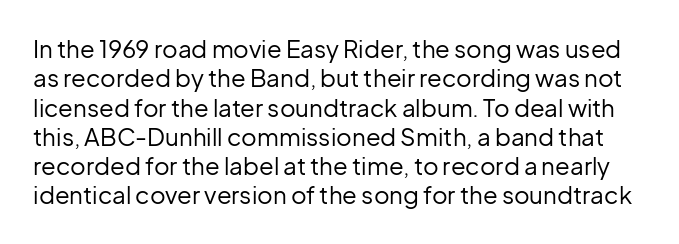
The face looks like a standard text weight, possibly lighter. Unmarked baselines from the first word to the last. The specimen reads as upright at a glance. This sample uses plain, unmodified letter spacing.
